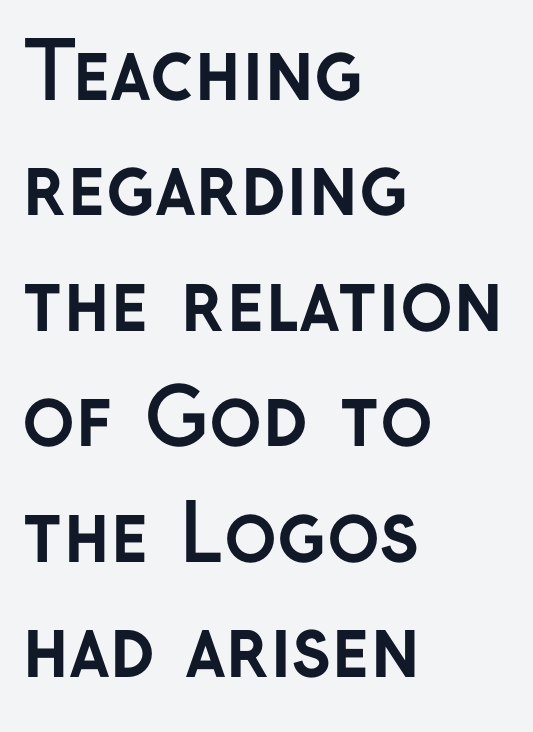
Q: Is the text bold? A: Yes.
Q: Is the text italic (slanted)? A: No, it is upright.
Q: Is the typeface a serif or a sans-serif typeface? A: Sans-serif.
Q: Is the text underlined? A: No.
Q: How is the paragraph aligned? A: Left-aligned.
Q: Is the spacing between letters normal or unusually wide? A: Normal.
Q: Is the spacing between lines tight, normal or loose? A: Normal.
Q: Width (condensed, normal, or wide)? A: Normal.
Q: Stroke contrast? A: Low.
Q: x-height? A: Medium.
Q: Monospaced? A: No.
